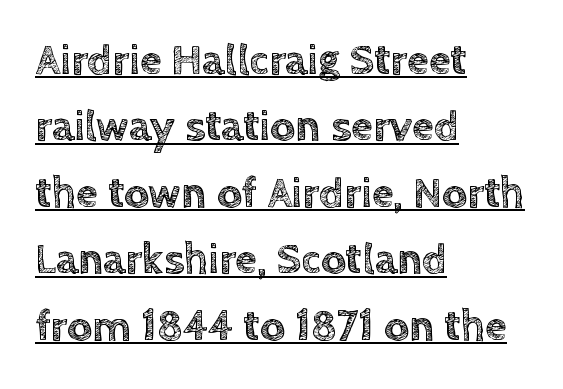
The image shows 44 px text type, upright; set left-aligned, normal line spacing (1.51x), normal letter spacing, underlined; a large x-height.
